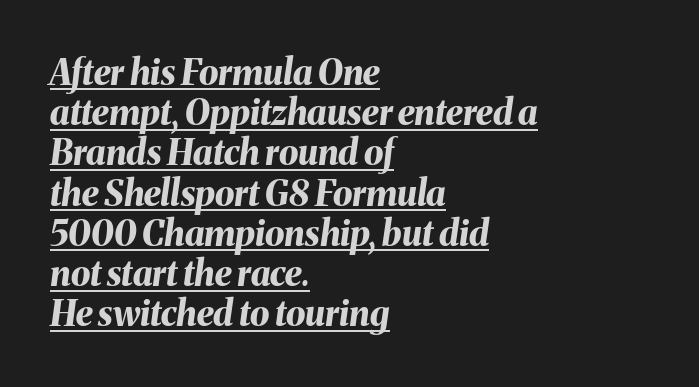
The image shows 35 px bold type, italic (leaning right); set left-aligned, tight line spacing (1.15x), normal letter spacing, underlined; medium stroke contrast and a medium x-height.
